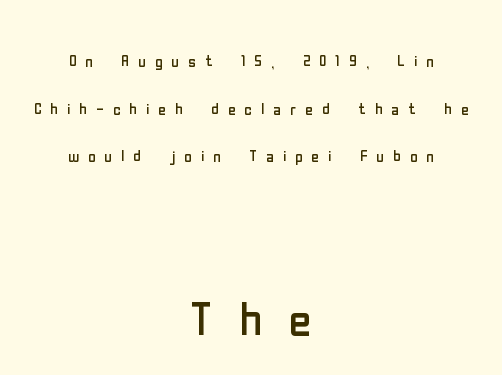
The image shows 62 px regular-weight, condensed sans-serif type, upright; set centered, loose line spacing (2.27x), unusually wide letter spacing (+0.43 em), not underlined; the second (bottom) block is 2.95x larger; low stroke contrast and a medium x-height.
